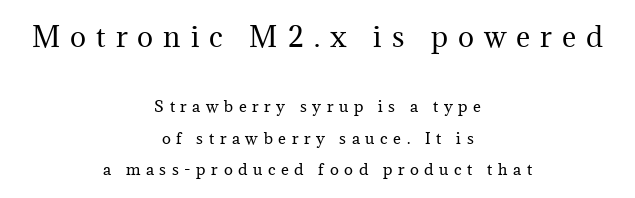
The block of text is sparse from top to bottom, with ample space between rows. Type size steps down from the first block to the second. In terms of letterspacing, this is a distinctly airy, spread setting. Upright lettering throughout. The weight tops out at a normal text grade.
